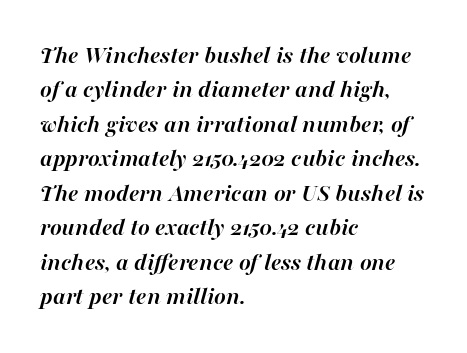
The image shows 25 px bold type, italic (leaning right); set left-aligned, normal line spacing (1.38x), normal letter spacing, not underlined.
